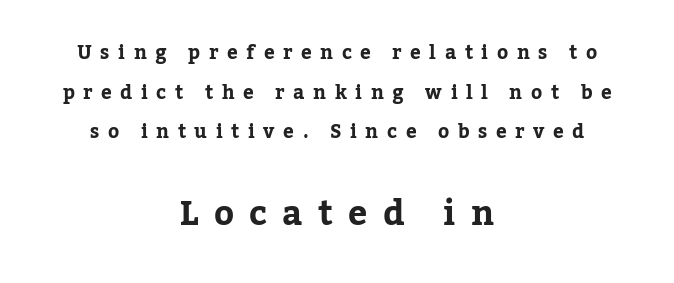
The lines are spread far apart with generous leading. Tracking value appears strongly positive — letters spread wide. In terms of posture, this sample is upright. Typesetter's note: full bold, strokes at maximum text heaviness. Clear beneath every line of the passage. Spacing verdict: proportional, widths tailored to each character.
